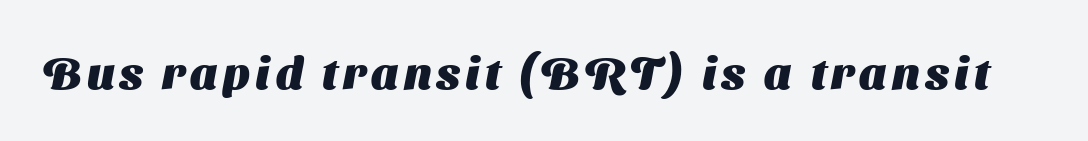
The image shows 45 px heavy sans-serif type; set not underlined; medium stroke contrast and a medium x-height.
